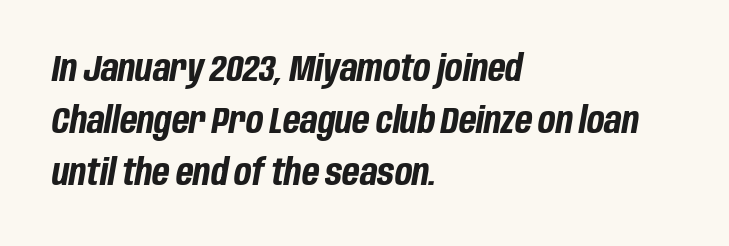
The image shows 36 px bold, condensed type, italic (leaning right); set left-aligned, normal line spacing (1.44x), normal letter spacing, not underlined; low stroke contrast and a large x-height.
